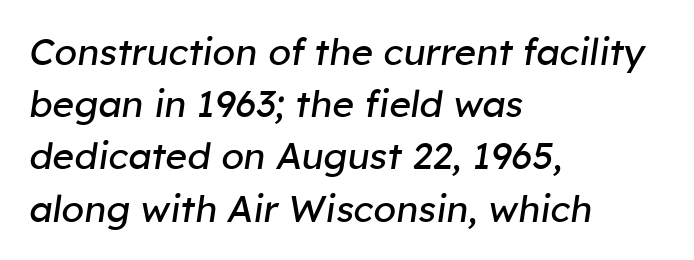
The image shows 37 px regular-weight type, italic (leaning right); set left-aligned, normal line spacing (1.41x), normal letter spacing, not underlined; low stroke contrast and a medium x-height.
